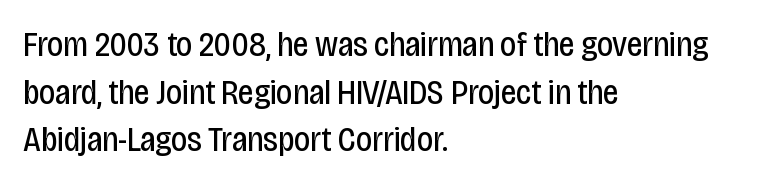
The image shows 35 px regular-weight, condensed sans-serif type, upright; set left-aligned, normal line spacing (1.36x), normal letter spacing, not underlined; low stroke contrast and a large x-height.
